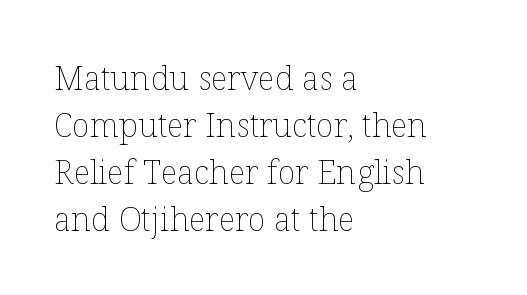
The line texture is even and compact thanks to regular tracking. The letterforms sit at book weight or below. Normally led — the rows are evenly, conventionally spaced. Underline: absent.
